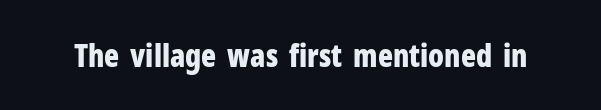
The image shows 31 px bold, condensed sans-serif type, upright; set normal letter spacing, not underlined; low stroke contrast and a medium x-height.
